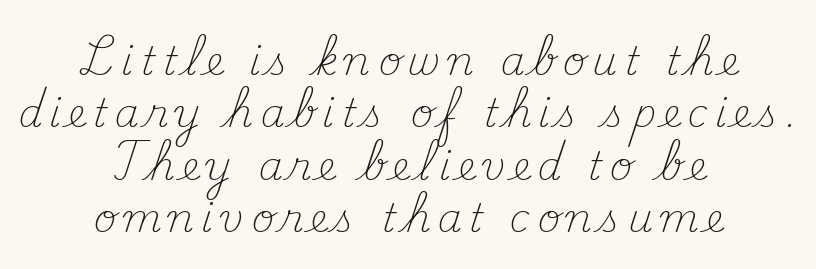
Q: Is the text bold? A: No.
Q: Is the text italic (slanted)? A: Yes.
Q: Is the typeface a serif or a sans-serif typeface? A: Serif.
Q: Is the text underlined? A: No.
Q: How is the paragraph aligned? A: Centered.
Q: Is the spacing between lines tight, normal or loose? A: Normal.
Q: Width (condensed, normal, or wide)? A: Normal.
Q: Stroke contrast? A: Medium.
Q: x-height? A: Small.
Q: Monospaced? A: No.
